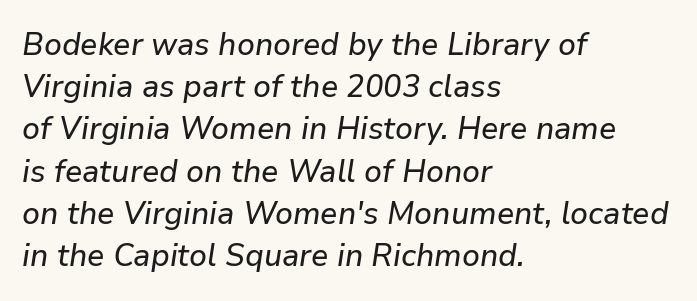
Q: Is the text italic (slanted)? A: Yes, it leans right by about 9 degrees.
Q: Is the text underlined? A: No.
Q: How is the paragraph aligned? A: Left-aligned.
Q: Is the spacing between letters normal or unusually wide? A: Normal.
Q: Is the spacing between lines tight, normal or loose? A: Normal.
Q: Width (condensed, normal, or wide)? A: Normal.
Q: Stroke contrast? A: Low.
Q: x-height? A: Medium.
Q: Monospaced? A: No.
